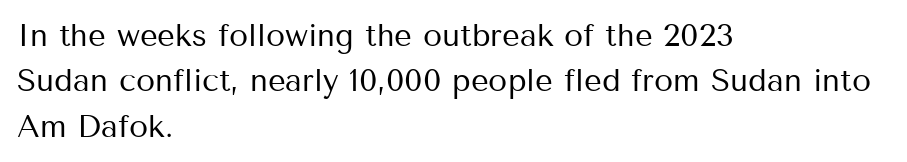
Q: Is the text bold? A: No.
Q: Is the text italic (slanted)? A: No, it is upright.
Q: Is the typeface a serif or a sans-serif typeface? A: Sans-serif.
Q: Is the text underlined? A: No.
Q: How is the paragraph aligned? A: Left-aligned.
Q: Is the spacing between letters normal or unusually wide? A: Normal.
Q: Is the spacing between lines tight, normal or loose? A: Normal.
Q: Width (condensed, normal, or wide)? A: Normal.
Q: Stroke contrast? A: Medium.
Q: x-height? A: Medium.
Q: Monospaced? A: No.
